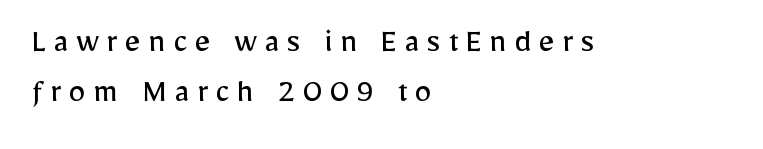
Q: Is the text bold? A: No.
Q: Is the text italic (slanted)? A: No, it is upright.
Q: Is the typeface a serif or a sans-serif typeface? A: Sans-serif.
Q: Is the text underlined? A: No.
Q: How is the paragraph aligned? A: Left-aligned.
Q: Is the spacing between letters normal or unusually wide? A: Unusually wide.
Q: Is the spacing between lines tight, normal or loose? A: Normal.
Q: Width (condensed, normal, or wide)? A: Normal.
Q: Stroke contrast? A: Low.
Q: x-height? A: Medium.
Q: Monospaced? A: No.
